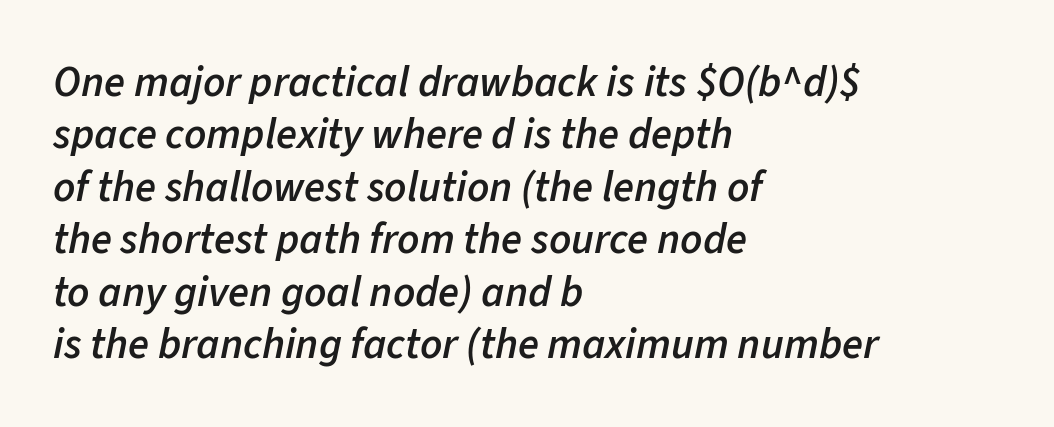
{"italic": "yes", "lean": "right", "slant_degrees": 11, "bold": "semi", "weight": "semibold", "width": "normal", "stroke_contrast": "low", "x_height": "medium", "monospaced": "no", "underline": "no", "align": "left", "line_spacing_ratio": 1.22, "letter_spacing": "normal", "letter_spacing_em": 0.0, "glyph_px": 43}
